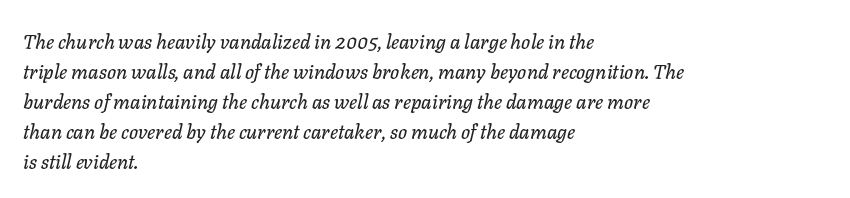
The image shows 20 px text type, italic (leaning right); set left-aligned, normal line spacing (1.5x), normal letter spacing, not underlined.
